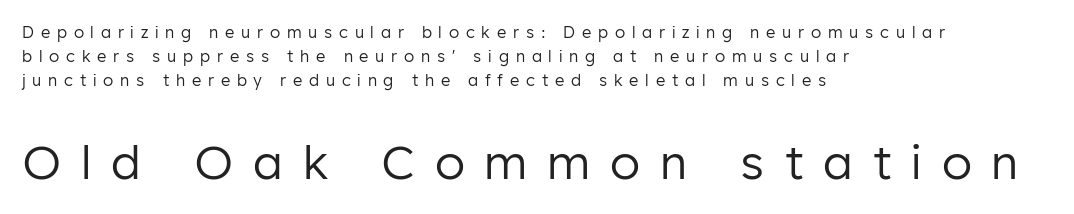
Normally led — the rows are evenly, conventionally spaced. Caption: expanded tracking, letters set apart. The passage shown is not underscored anywhere. The face used here is proportionally spaced, like ordinary book or web type.
